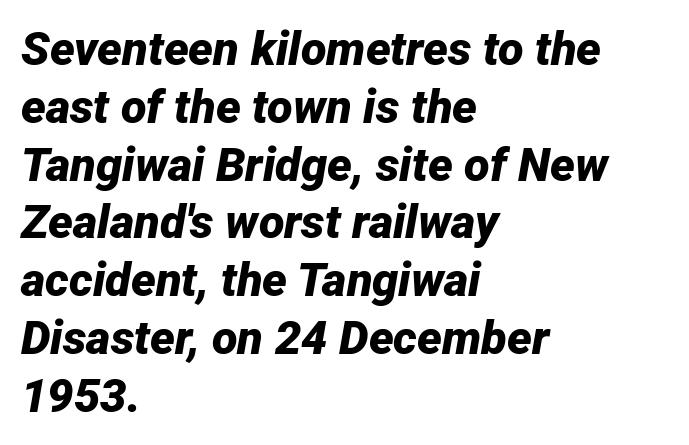
Q: Is the text bold? A: Yes.
Q: Is the text italic (slanted)? A: Yes, it leans right by about 12 degrees.
Q: Is the text underlined? A: No.
Q: How is the paragraph aligned? A: Left-aligned.
Q: Is the spacing between letters normal or unusually wide? A: Normal.
Q: Width (condensed, normal, or wide)? A: Normal.
Q: Stroke contrast? A: Low.
Q: x-height? A: Medium.
Q: Monospaced? A: No.
